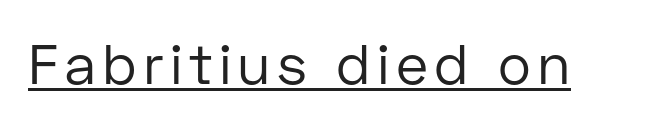
Q: Is the text bold? A: No.
Q: Is the text italic (slanted)? A: No, it is upright.
Q: Is the typeface a serif or a sans-serif typeface? A: Sans-serif.
Q: Is the text underlined? A: Yes.
Q: Width (condensed, normal, or wide)? A: Normal.
Q: Stroke contrast? A: Low.
Q: x-height? A: Medium.
Q: Monospaced? A: No.
